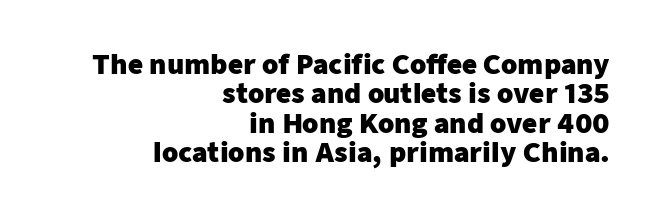
The image shows 26 px bold type, upright; set right-aligned, tight line spacing (1.13x), normal letter spacing, not underlined.
